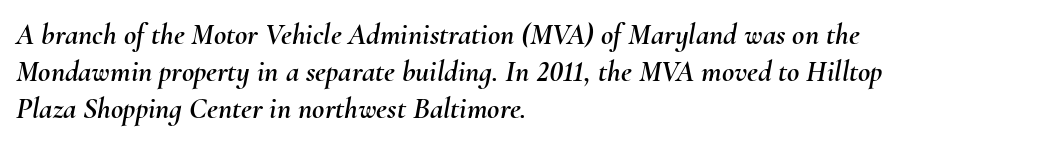
Q: Is the text italic (slanted)? A: Yes, it leans right by about 10 degrees.
Q: Is the text underlined? A: No.
Q: How is the paragraph aligned? A: Left-aligned.
Q: Is the spacing between letters normal or unusually wide? A: Normal.
Q: Width (condensed, normal, or wide)? A: Normal.
Q: Stroke contrast? A: Medium.
Q: x-height? A: Small.
Q: Monospaced? A: No.
